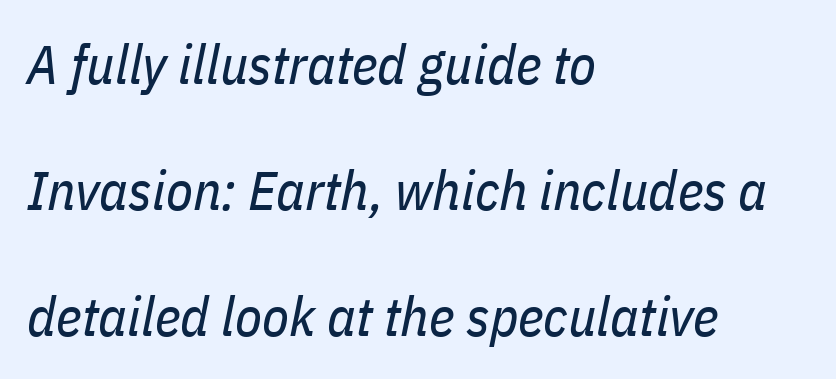
{"italic": "yes", "lean": "right", "slant_degrees": 11, "bold": "no", "weight": "regular", "width": "condensed", "stroke_contrast": "low", "x_height": "medium", "monospaced": "no", "underline": "no", "align": "left", "line_spacing": "loose", "line_spacing_ratio": 2.29, "letter_spacing": "normal", "letter_spacing_em": 0.0, "glyph_px": 55}
